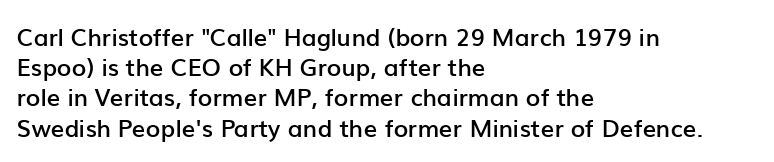
These lines are set flush left with a ragged right edge. Reading down the column, the eye jumps a familiar distance to each next line. The face used here is a semibold: visibly heavier than regular, lighter than bold. The specimen omits any rule beneath the text block's lines. Spacing between characters is what you'd get straight out of the box.
